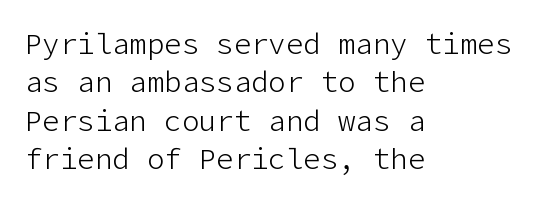
The image shows 29 px light sans-serif type, upright; set left-aligned, normal line spacing (1.32x), normal letter spacing, not underlined; low stroke contrast and a medium x-height.
